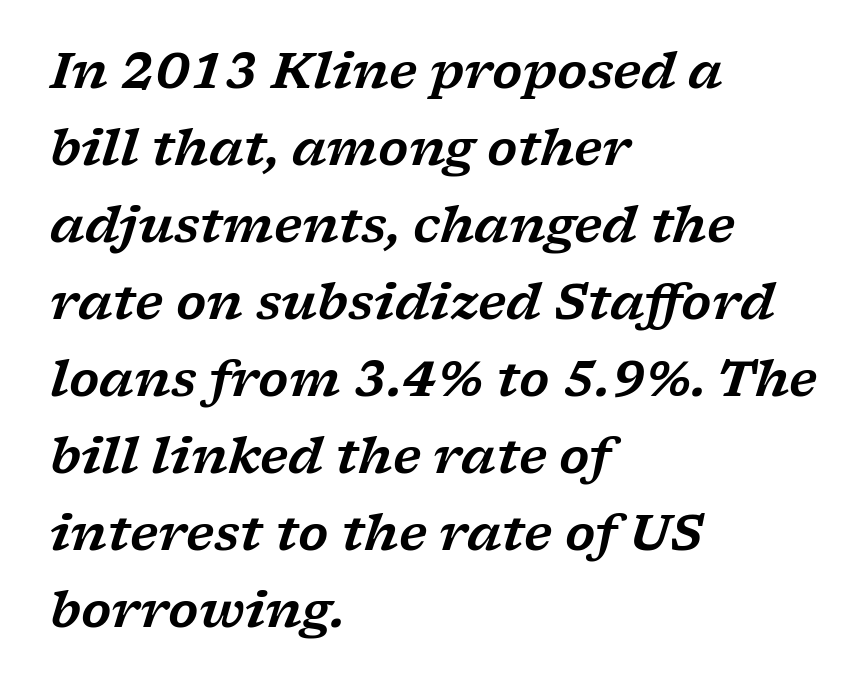
Decoration check: the copy has no underline. Vertically, the passage feels balanced, rows spaced as you'd expect. Quick note: italic. The tracking reads as untouched default to a designer's eye. The rendering shows small feet on the letterforms — a serif design. You could not count columns in this text — the font is proportionally spaced.
